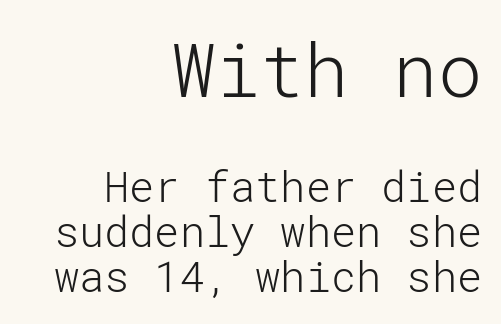
Underline: absent. Very little white space separates one row of letters from the next. Does the type have serifs? No, each stem ends abruptly. No italicization has been applied; the sample stays upright. The passage shown begins with its larger block and ends with its smaller one. Characters follow at the spacing the type designer built in.
